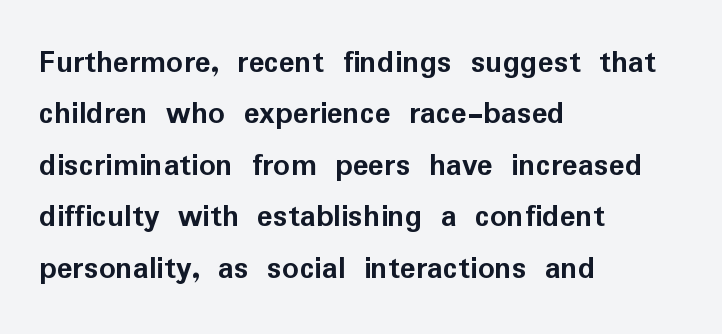
{"serif": "no", "italic": "no", "bold": "yes", "weight": "semibold", "width": "normal", "stroke_contrast": "low", "x_height": "medium", "monospaced": "no", "underline": "no", "align": "left", "line_spacing": "normal", "line_spacing_ratio": 1.56, "letter_spacing": "normal", "letter_spacing_em": 0.0, "glyph_px": 33}
